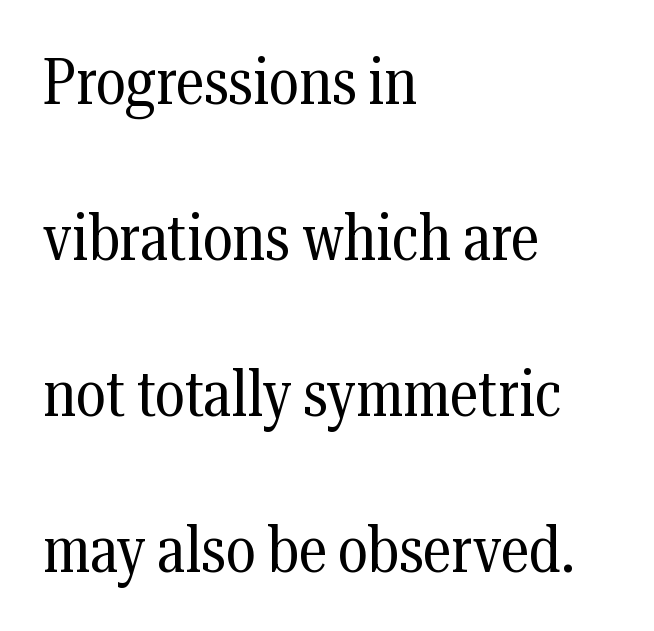
{"serif": "yes", "italic": "no", "bold": "no", "weight": "regular", "width": "condensed", "stroke_contrast": "medium", "x_height": "medium", "monospaced": "no", "underline": "no", "align": "left", "line_spacing": "loose", "line_spacing_ratio": 2.4, "letter_spacing": "normal", "letter_spacing_em": 0.0, "glyph_px": 65}
